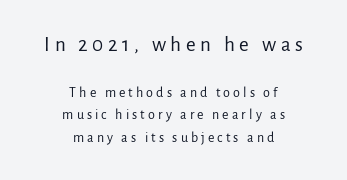
Anything drawn beneath the words? Only blank space. You can tell it's not italic because the verticals are truly vertical. Reading down the column, the eye jumps a familiar distance to each next line. Horizontal alignment here is central, giving a formal, balanced look.
